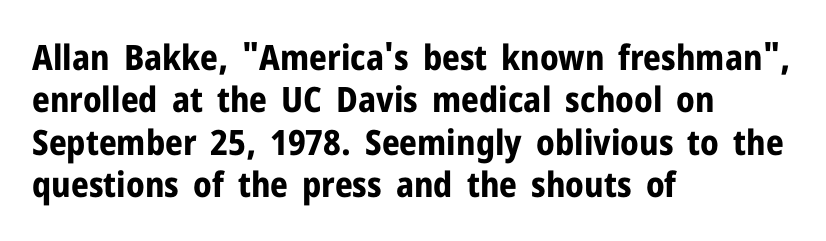
The ragged edge is on the right, which tells us the setting is flush left. In terms of letterform style, serifs are entirely absent. On the weight axis this lands at bold, roughly 700. Ordinary non-slanted type is in use. You could not count columns in this text — the font is proportionally spaced. Glyph-to-glyph distance matches everyday printed text.
